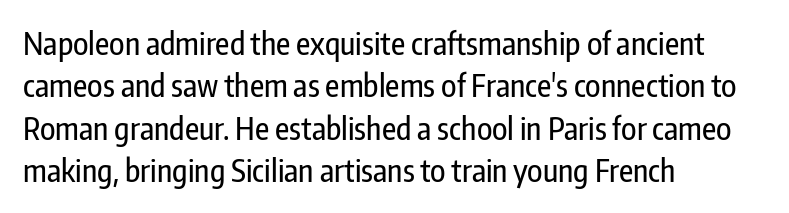
{"serif": "no", "italic": "no", "width": "condensed", "stroke_contrast": "low", "x_height": "medium", "monospaced": "no", "underline": "no", "align": "left", "line_spacing": "normal", "line_spacing_ratio": 1.37, "letter_spacing": "normal", "letter_spacing_em": 0.0, "glyph_px": 31}
